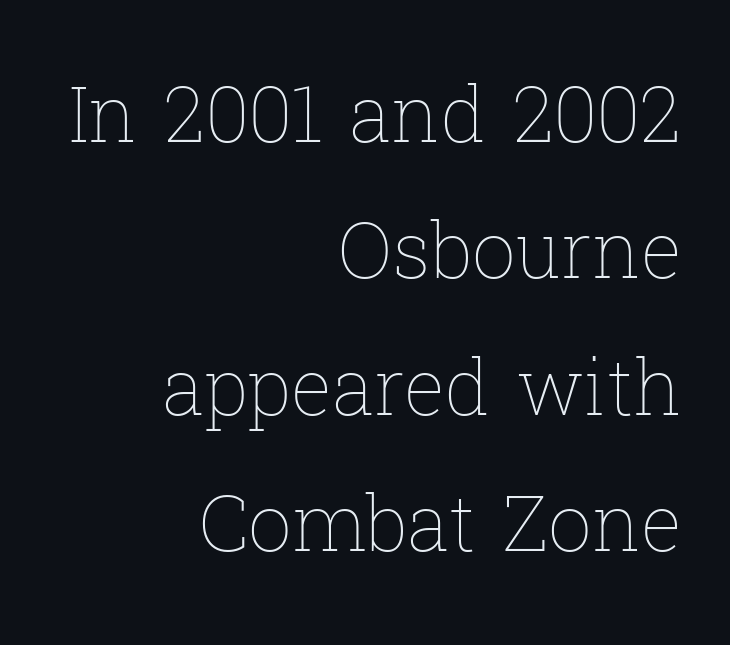
The image shows 77 px thin type, upright; set right-aligned, line spacing 1.77x, normal letter spacing, not underlined; low stroke contrast and a medium x-height.
